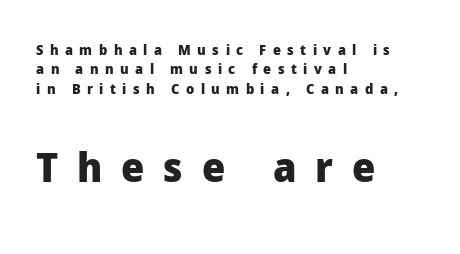
{"serif": "no", "italic": "no", "bold": "yes", "weight": "heavy", "width": "normal", "stroke_contrast": "low", "x_height": "medium", "monospaced": "no", "underline": "no", "align": "left", "line_spacing": "normal", "line_spacing_ratio": 1.38, "letter_spacing": "wide", "letter_spacing_em": 0.46, "larger_block": "second", "size_ratio": 2.93, "glyph_px": 41}
